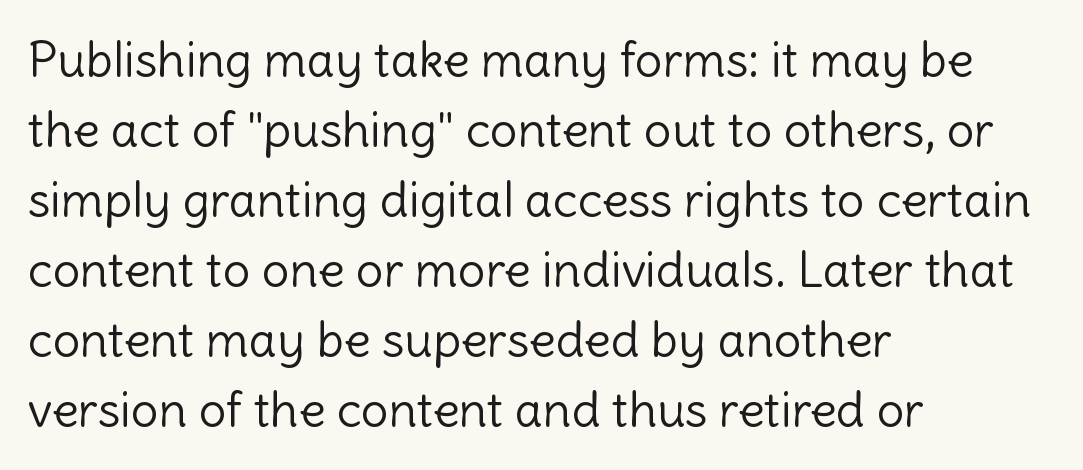
{"serif": "no", "italic": "no", "bold": "no", "weight": "light", "width": "normal", "x_height": "medium", "monospaced": "no", "underline": "no", "align": "left", "line_spacing": "normal", "line_spacing_ratio": 1.43, "letter_spacing": "normal", "letter_spacing_em": 0.0, "glyph_px": 49}
